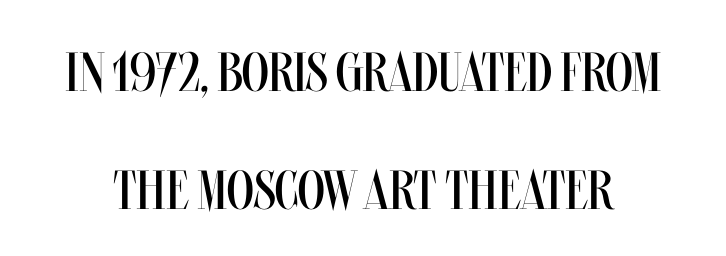
The lines are spread far apart with generous leading. The face used here is proportionally spaced, like ordinary book or web type. Check under the words: just untouched page. Observe the ordinary spacing: letters are neighbours, not strangers.
